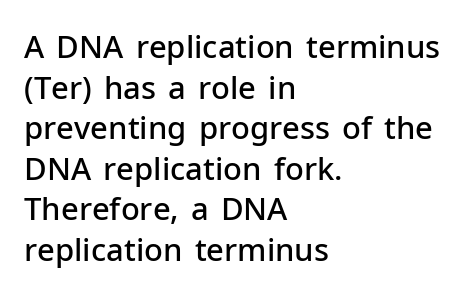
Q: Is the text bold? A: Semi-bold.
Q: Is the text italic (slanted)? A: No, it is upright.
Q: Is the typeface a serif or a sans-serif typeface? A: Sans-serif.
Q: Is the text underlined? A: No.
Q: How is the paragraph aligned? A: Left-aligned.
Q: Is the spacing between letters normal or unusually wide? A: Normal.
Q: Is the spacing between lines tight, normal or loose? A: Normal.
Q: Width (condensed, normal, or wide)? A: Normal.
Q: Stroke contrast? A: Low.
Q: x-height? A: Medium.
Q: Monospaced? A: No.
